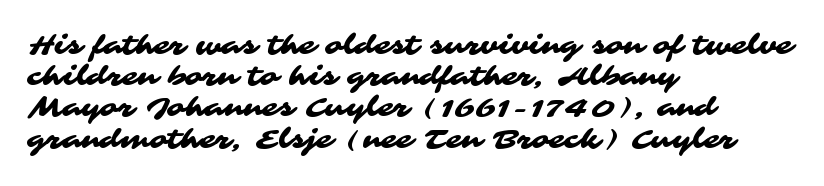
{"underline": "no", "align": "left", "line_spacing_ratio": 1.2, "letter_spacing": "normal", "letter_spacing_em": 0.0, "glyph_px": 26}
